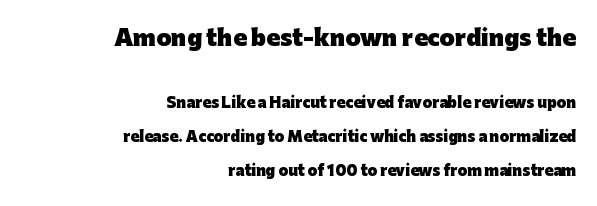
{"italic": "no", "bold": "yes", "underline": "no", "align": "right", "line_spacing": "loose", "line_spacing_ratio": 2.42, "letter_spacing": "normal", "letter_spacing_em": 0.0, "larger_block": "first", "size_ratio": 1.57, "glyph_px": 22}
